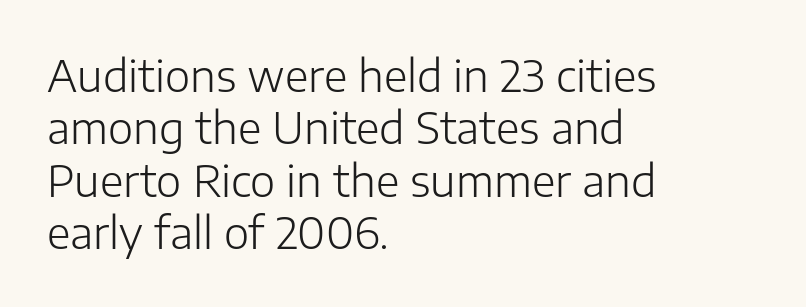
The image shows 43 px light sans-serif type, upright; set left-aligned, line spacing 1.22x, normal letter spacing, not underlined; low stroke contrast and a medium x-height.
